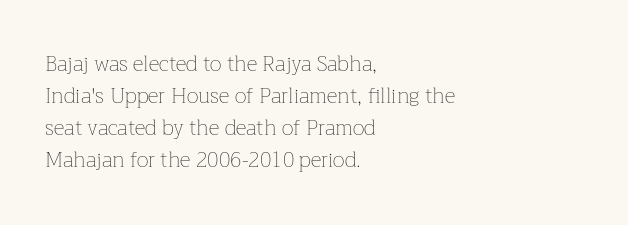
{"italic": "no", "bold": "no", "underline": "no", "align": "left", "line_spacing": "normal", "line_spacing_ratio": 1.53, "letter_spacing": "normal", "letter_spacing_em": 0.0, "glyph_px": 21}
